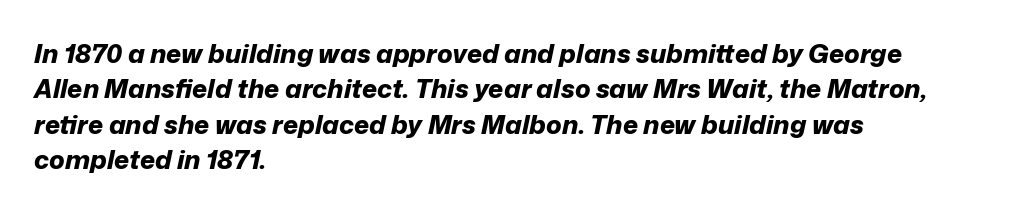
The image shows 26 px bold type, italic (leaning right); set left-aligned, normal line spacing (1.36x), normal letter spacing, not underlined.
